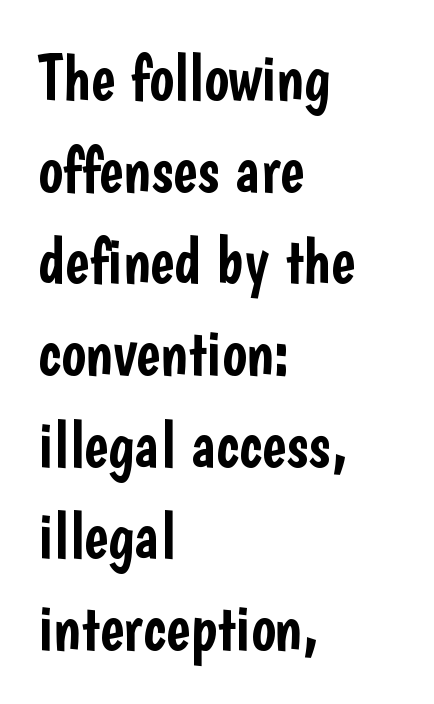
Q: Is the text italic (slanted)? A: No, it is upright.
Q: Is the typeface a serif or a sans-serif typeface? A: Sans-serif.
Q: Is the text underlined? A: No.
Q: How is the paragraph aligned? A: Left-aligned.
Q: Is the spacing between letters normal or unusually wide? A: Normal.
Q: Is the spacing between lines tight, normal or loose? A: Normal.
Q: Width (condensed, normal, or wide)? A: Condensed.
Q: Stroke contrast? A: Low.
Q: x-height? A: Medium.
Q: Monospaced? A: No.
